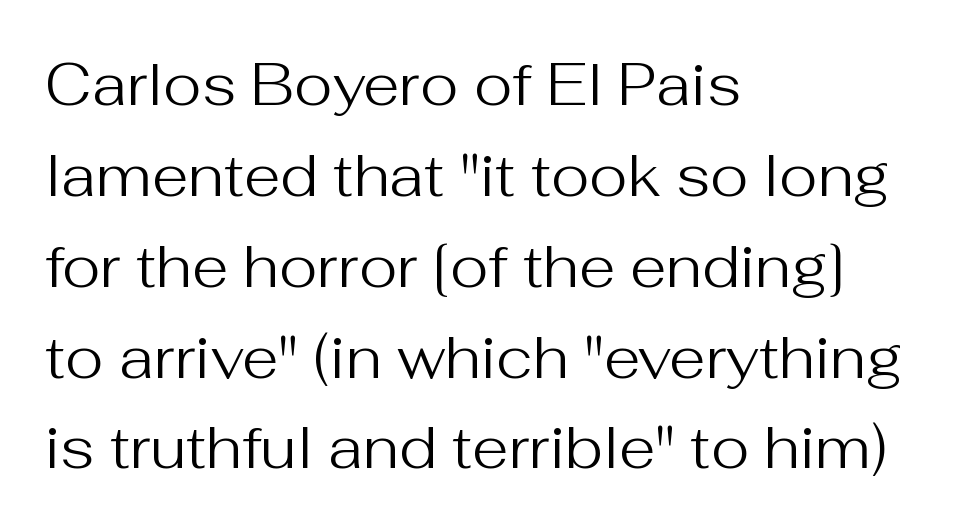
Q: Is the text bold? A: No.
Q: Is the text italic (slanted)? A: No, it is upright.
Q: Is the typeface a serif or a sans-serif typeface? A: Sans-serif.
Q: Is the text underlined? A: No.
Q: How is the paragraph aligned? A: Left-aligned.
Q: Is the spacing between letters normal or unusually wide? A: Normal.
Q: Is the spacing between lines tight, normal or loose? A: Normal.
Q: Width (condensed, normal, or wide)? A: Normal.
Q: Stroke contrast? A: Medium.
Q: x-height? A: Medium.
Q: Monospaced? A: No.
